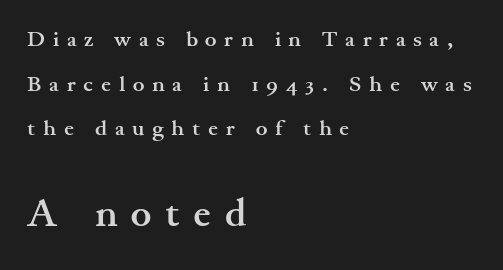
The image shows 39 px semibold, wide serif type, upright; set left-aligned, loose line spacing (2.03x), unusually wide letter spacing (+0.35 em), not underlined; the second (bottom) block is 1.77x larger; medium stroke contrast and a small x-height.
